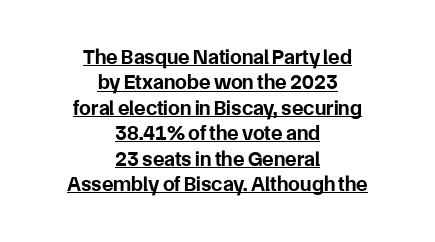
The image shows 21 px bold type, upright; set centered, line spacing 1.21x, normal letter spacing, underlined.
